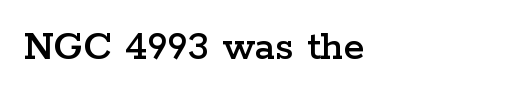
The image shows 43 px wide serif type, upright; set left-aligned, normal letter spacing, not underlined; low stroke contrast and a medium x-height.
